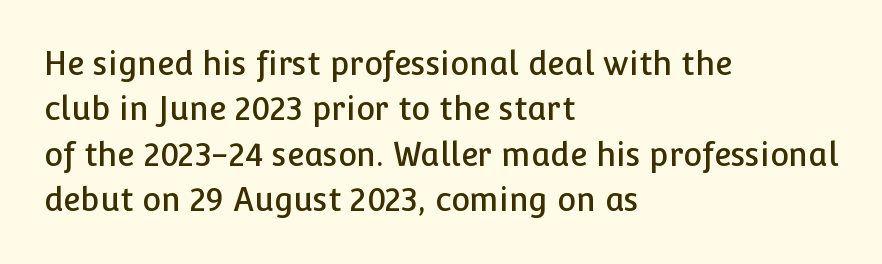
Serif or sans? Sans — the stroke terminals are bare. Rule under the text: the space is simply empty. The letters advance in unequal steps, a hallmark of proportional type. Tracking value appears to be zero — textbook default spacing.
